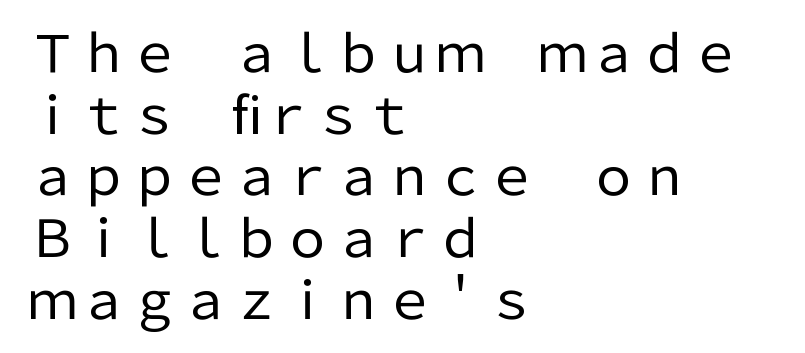
Q: Is the text bold? A: No.
Q: Is the text italic (slanted)? A: No, it is upright.
Q: Is the typeface a serif or a sans-serif typeface? A: Sans-serif.
Q: Is the text underlined? A: No.
Q: How is the paragraph aligned? A: Left-aligned.
Q: Is the spacing between letters normal or unusually wide? A: Normal.
Q: Width (condensed, normal, or wide)? A: Normal.
Q: Stroke contrast? A: Low.
Q: x-height? A: Medium.
Q: Monospaced? A: No.
